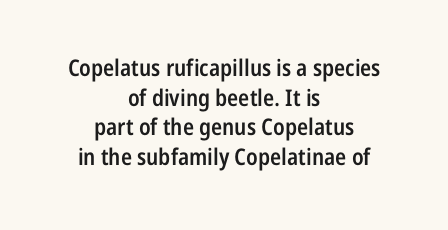
The image shows 23 px text type, upright; set centered, normal line spacing (1.29x), normal letter spacing, not underlined.
